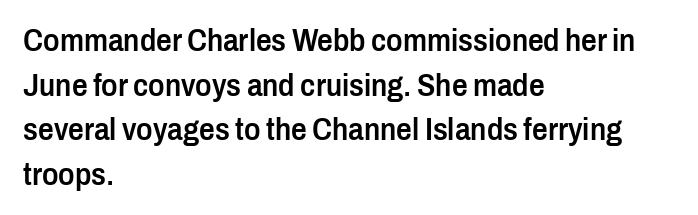
Q: Is the text bold? A: Semi-bold.
Q: Is the text italic (slanted)? A: No, it is upright.
Q: Is the typeface a serif or a sans-serif typeface? A: Sans-serif.
Q: Is the text underlined? A: No.
Q: How is the paragraph aligned? A: Left-aligned.
Q: Is the spacing between letters normal or unusually wide? A: Normal.
Q: Is the spacing between lines tight, normal or loose? A: Normal.
Q: Width (condensed, normal, or wide)? A: Condensed.
Q: Stroke contrast? A: Low.
Q: x-height? A: Medium.
Q: Monospaced? A: No.
